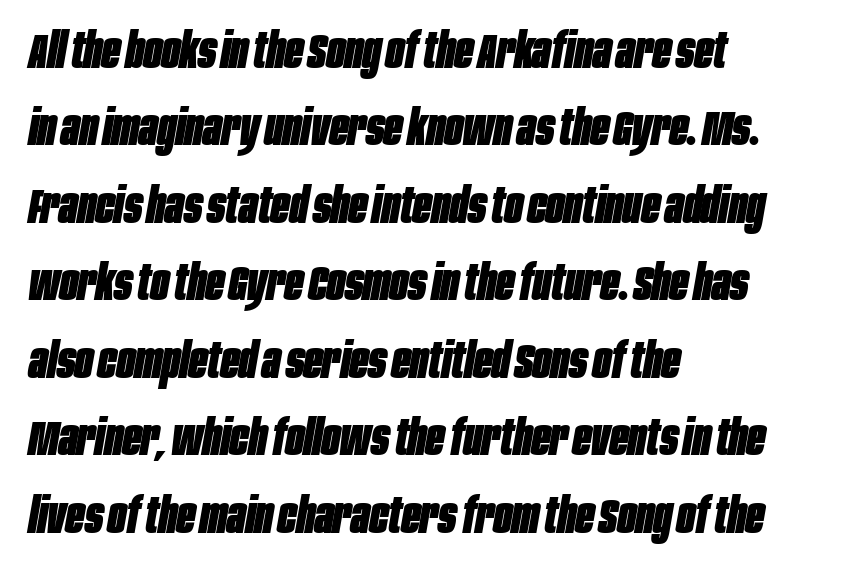
I'd describe the lettering as bold — thick and assertive. Inter-character spacing is left at the font's built-in metrics. You can tell it's italic because the verticals aren't actually vertical. Character widths vary here, with narrow letters taking less room than wide ones. If you measured baseline to baseline, you'd find a middling distance.
